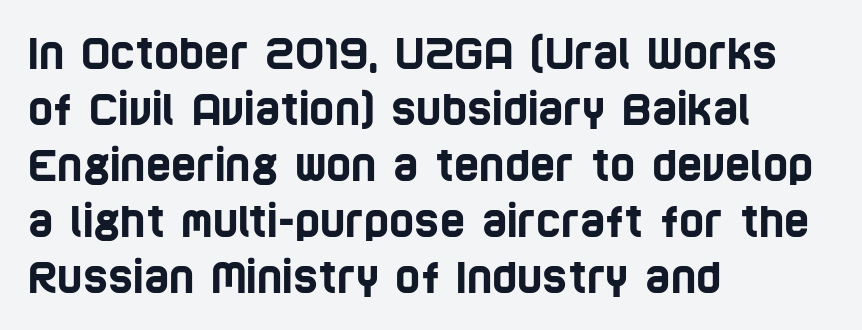
Nothing unusual about the tracking: characters are spaced as the font intends. Grotesque or geometric, the face here clearly has no serifs. Character widths vary here, with narrow letters taking less room than wide ones. Vertical spacing — default. The foot of each line stays bare and open. The ragged edge is on the right, which tells us the setting is flush left.
